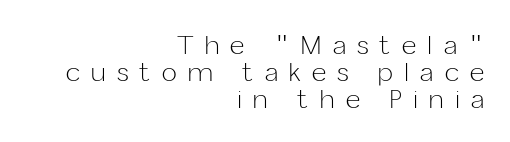
{"italic": "no", "bold": "no", "underline": "no", "align": "right", "line_spacing": "tight", "line_spacing_ratio": 1.09, "letter_spacing": "wide", "letter_spacing_em": 0.45, "glyph_px": 25}
